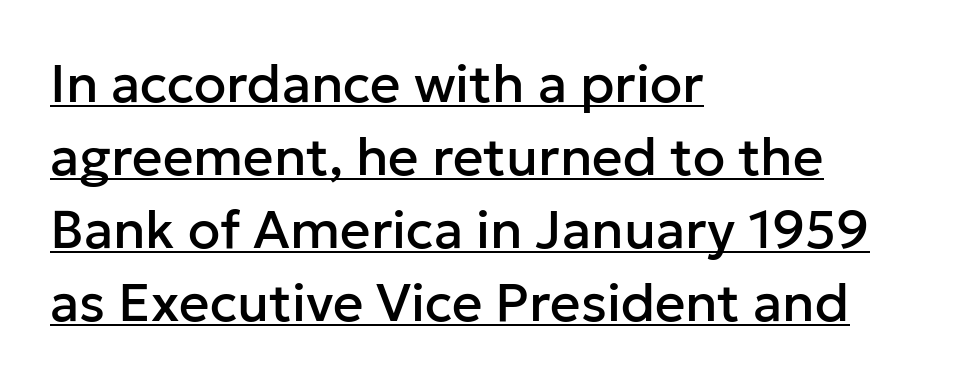
The image shows 53 px sans-serif type, upright; set left-aligned, normal line spacing (1.38x), normal letter spacing, underlined; low stroke contrast and a medium x-height.
